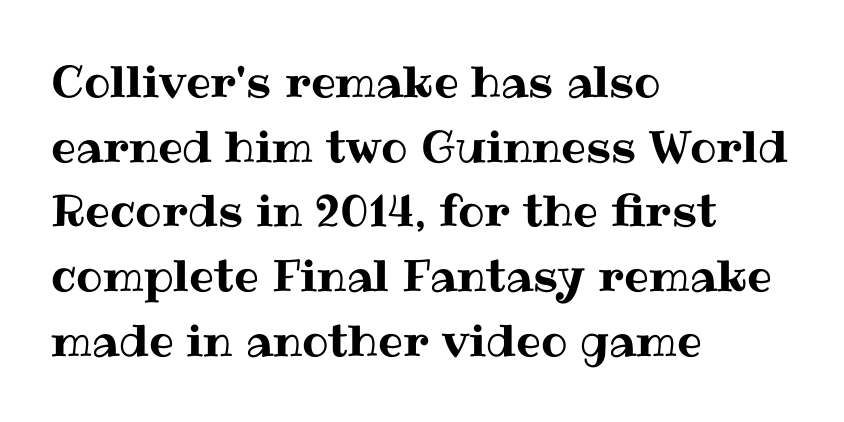
{"italic": "no", "width": "normal", "stroke_contrast": "medium", "x_height": "medium", "monospaced": "no", "underline": "no", "align": "left", "line_spacing": "normal", "line_spacing_ratio": 1.47, "letter_spacing": "normal", "letter_spacing_em": 0.0, "glyph_px": 44}
